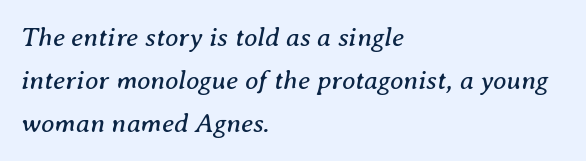
The image shows 27 px text type, italic (leaning right); set left-aligned, normal line spacing (1.6x), normal letter spacing, not underlined.
